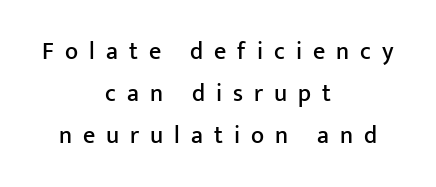
Horizontally, the lines are justified to the midpoint only. The passage shown is not underscored anywhere. Notice how the stems are strictly vertical — no italics here. Students, note that the glyphs here are deliberately spaced far apart.
